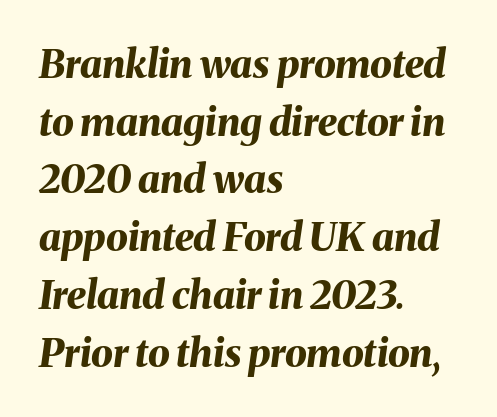
{"italic": "yes", "lean": "right", "slant_degrees": 8, "bold": "yes", "weight": "bold", "width": "normal", "stroke_contrast": "medium", "x_height": "medium", "monospaced": "no", "underline": "no", "align": "left", "line_spacing": "normal", "line_spacing_ratio": 1.48, "letter_spacing": "normal", "letter_spacing_em": 0.0, "glyph_px": 39}
